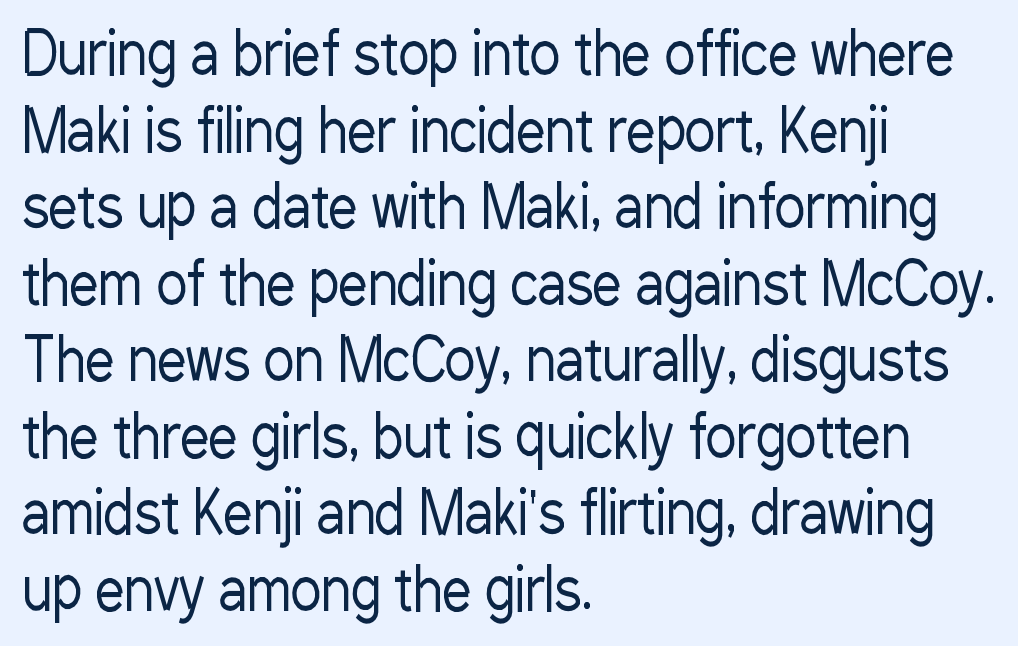
The image shows 58 px regular-weight, condensed sans-serif type, upright; set left-aligned, normal line spacing (1.32x), normal letter spacing, not underlined; low stroke contrast and a medium x-height.
